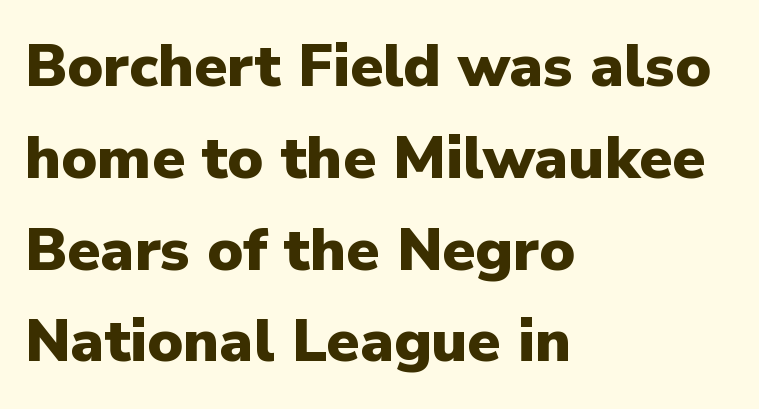
{"serif": "no", "italic": "no", "bold": "yes", "weight": "heavy", "width": "normal", "stroke_contrast": "low", "x_height": "medium", "monospaced": "no", "underline": "no", "align": "left", "line_spacing": "normal", "line_spacing_ratio": 1.53, "letter_spacing": "normal", "letter_spacing_em": 0.0, "glyph_px": 60}
